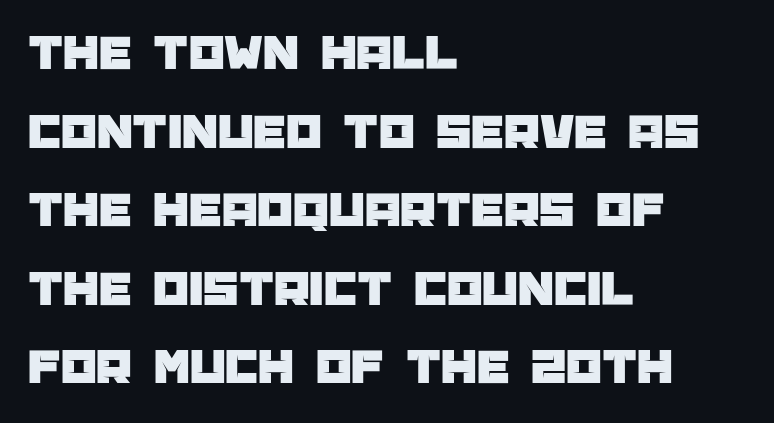
Default kerning and tracking; the words read as compact shapes. These lines are rendered in a variable-pitch font. To sum up the face: it is a sans, with no serifs. The text block is weighted toward the left margin, trailing off unevenly rightward. The axis of the letterforms is exactly vertical.
